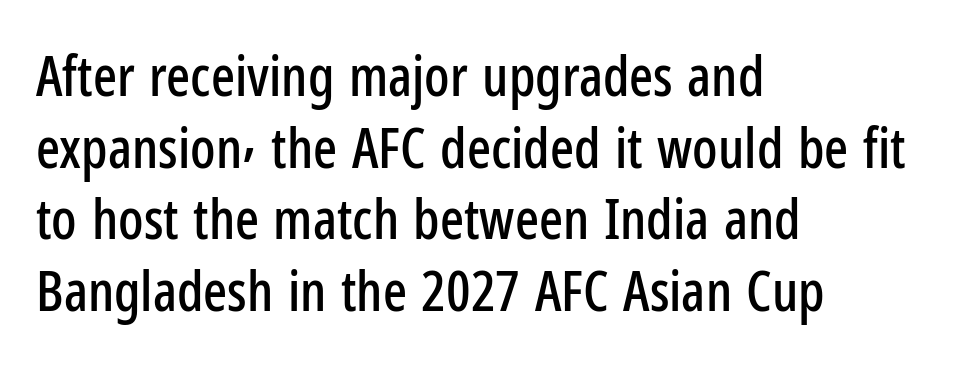
Q: Is the text italic (slanted)? A: No, it is upright.
Q: Is the typeface a serif or a sans-serif typeface? A: Sans-serif.
Q: Is the text underlined? A: No.
Q: How is the paragraph aligned? A: Left-aligned.
Q: Is the spacing between letters normal or unusually wide? A: Normal.
Q: Is the spacing between lines tight, normal or loose? A: Normal.
Q: Width (condensed, normal, or wide)? A: Condensed.
Q: Stroke contrast? A: Low.
Q: x-height? A: Medium.
Q: Monospaced? A: No.
